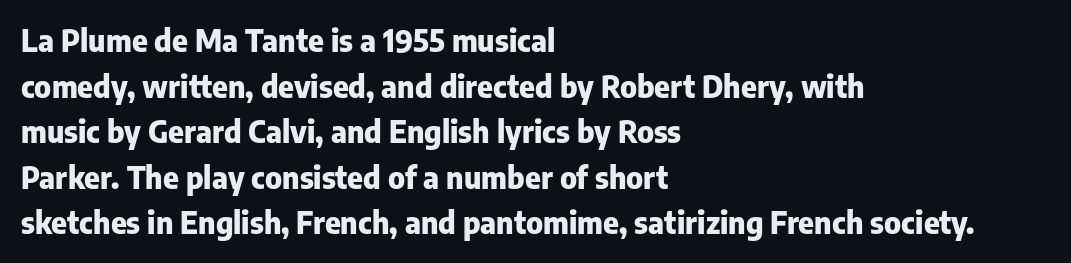
{"serif": "no", "italic": "no", "bold": "yes", "weight": "heavy", "width": "normal", "stroke_contrast": "low", "x_height": "medium", "monospaced": "no", "underline": "no", "align": "left", "line_spacing": "normal", "line_spacing_ratio": 1.52, "letter_spacing": "normal", "letter_spacing_em": 0.0, "glyph_px": 30}
